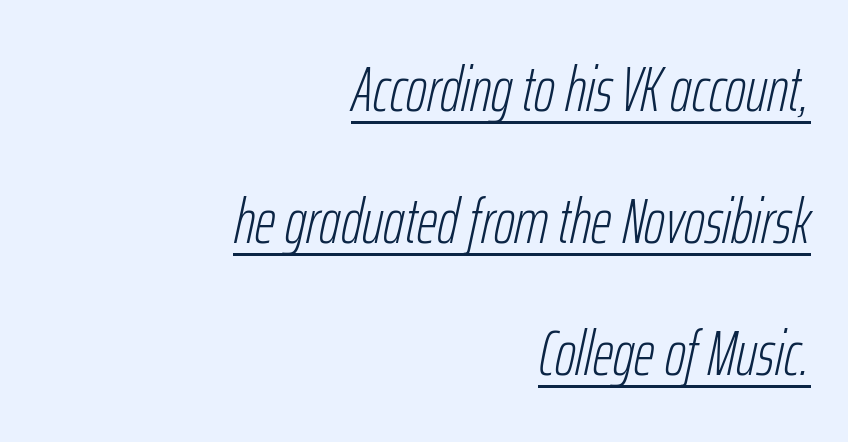
Q: Is the text bold? A: No.
Q: Is the text italic (slanted)? A: Yes, it leans right by about 12 degrees.
Q: Is the text underlined? A: Yes.
Q: How is the paragraph aligned? A: Right-aligned.
Q: Is the spacing between letters normal or unusually wide? A: Normal.
Q: Is the spacing between lines tight, normal or loose? A: Loose.
Q: Width (condensed, normal, or wide)? A: Condensed.
Q: Stroke contrast? A: Low.
Q: x-height? A: Medium.
Q: Monospaced? A: No.
